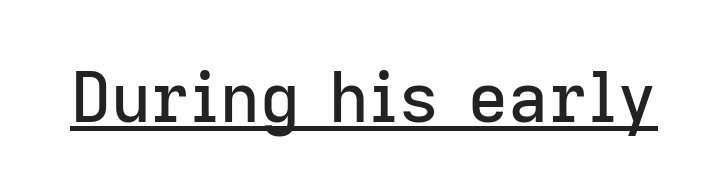
Note the varied advance widths — an 'i' is clearly narrower than an 'm'. The letterforms sit shoulder to shoulder at normal distance. Underlined type. Style check: upright.
